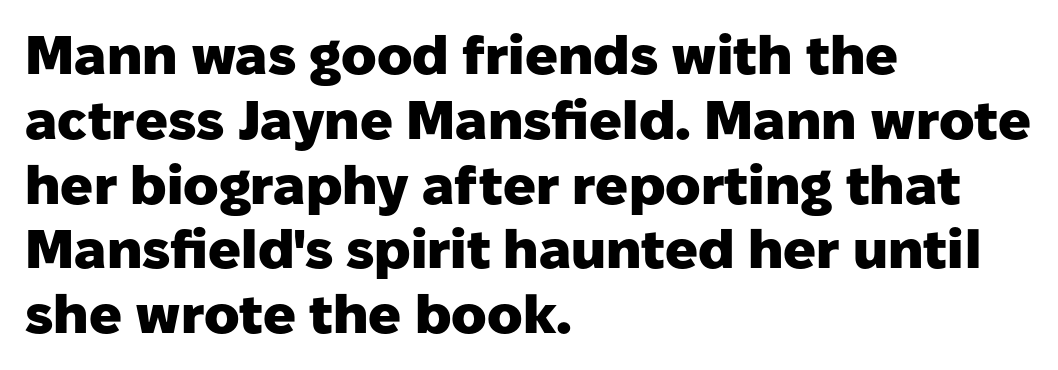
{"serif": "no", "italic": "no", "bold": "yes", "weight": "heavy", "width": "normal", "stroke_contrast": "low", "x_height": "medium", "monospaced": "no", "underline": "no", "align": "left", "line_spacing_ratio": 1.2, "letter_spacing": "normal", "letter_spacing_em": 0.0, "glyph_px": 54}
